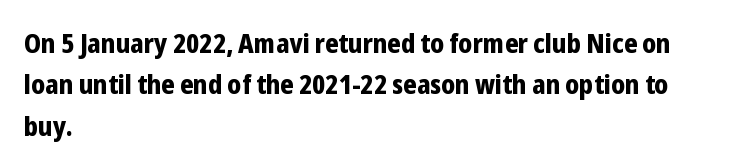
This block has exactly the height ordinary leading produces. The letterforms sit shoulder to shoulder at normal distance. On the weight axis this lands at bold, roughly 700. Line beginnings align vertically; line endings do not. A roman cut, with each character standing at attention.
